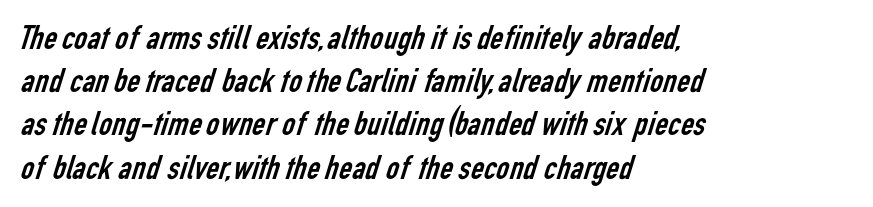
{"serif": "no", "bold": "no", "weight": "regular", "width": "condensed", "stroke_contrast": "low", "x_height": "medium", "monospaced": "no", "underline": "no", "align": "left", "line_spacing_ratio": 1.2, "letter_spacing": "normal", "letter_spacing_em": 0.0, "glyph_px": 36}
